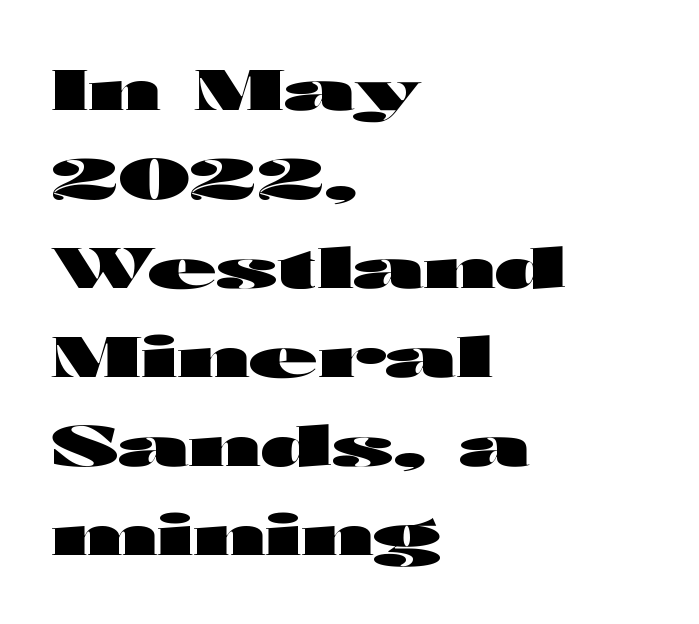
{"serif": "no", "italic": "no", "bold": "yes", "weight": "heavy", "width": "wide", "stroke_contrast": "high", "x_height": "medium", "monospaced": "no", "underline": "no", "align": "left", "line_spacing": "normal", "line_spacing_ratio": 1.59, "letter_spacing": "normal", "letter_spacing_em": 0.0, "glyph_px": 56}
